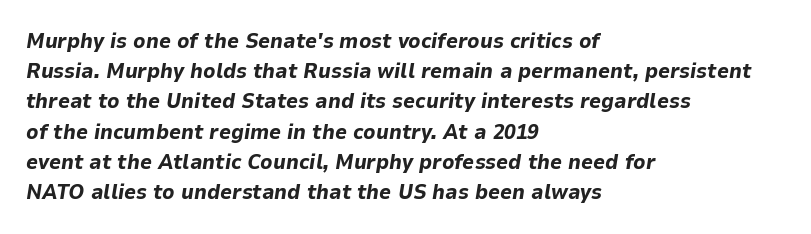
The image shows 21 px bold type, italic (leaning right); set left-aligned, normal line spacing (1.44x), normal letter spacing, not underlined.
